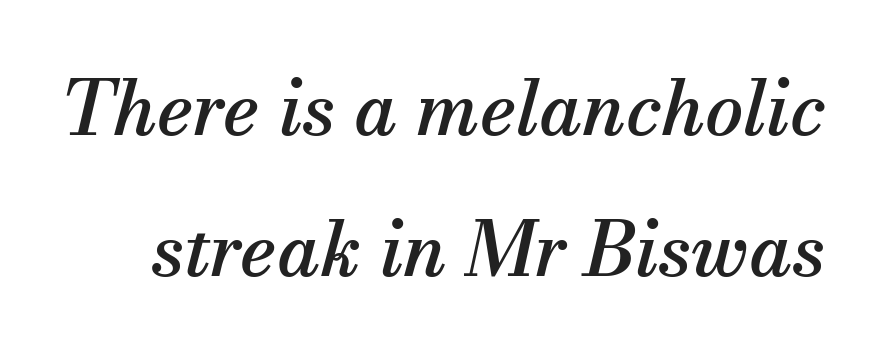
{"serif": "yes", "italic": "yes", "lean": "right", "slant_degrees": 13, "width": "normal", "stroke_contrast": "medium", "x_height": "small", "monospaced": "no", "underline": "no", "line_spacing_ratio": 1.85, "letter_spacing": "normal", "letter_spacing_em": 0.0, "glyph_px": 76}
